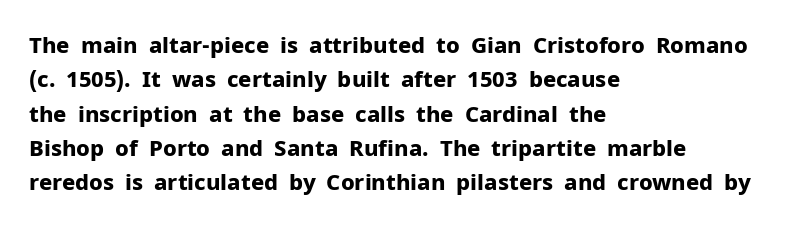
Q: Is the text bold? A: Yes.
Q: Is the text italic (slanted)? A: No, it is upright.
Q: Is the text underlined? A: No.
Q: How is the paragraph aligned? A: Left-aligned.
Q: Is the spacing between letters normal or unusually wide? A: Normal.
Q: Is the spacing between lines tight, normal or loose? A: Normal.
